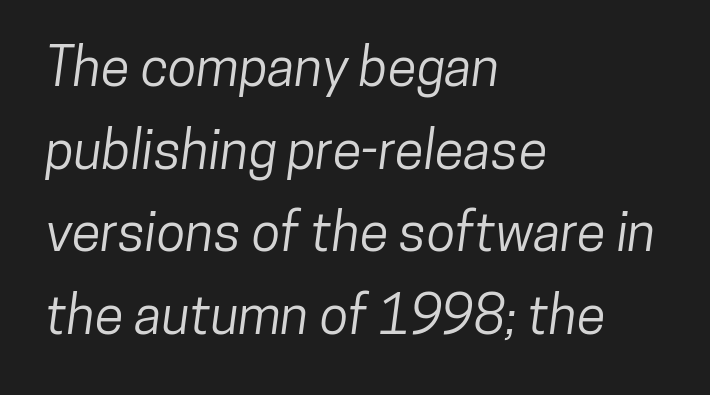
Tracking value appears to be zero — textbook default spacing. Compared with a centered layout, this one pins lines to the left instead. The text was rendered using a sans face with plain stroke endings. A typesetter would call this proportional, since set widths differ per character. Summary of vertical rhythm: regular, with standard interline spacing. The glyphs are unaccompanied by any horizontal stroke below them.
